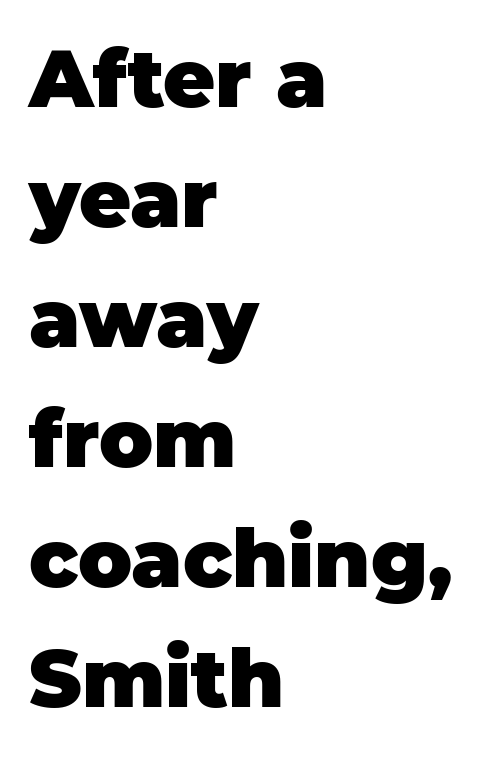
The image shows 80 px heavy sans-serif type, upright; set left-aligned, normal line spacing (1.5x), normal letter spacing, not underlined; low stroke contrast and a large x-height.
